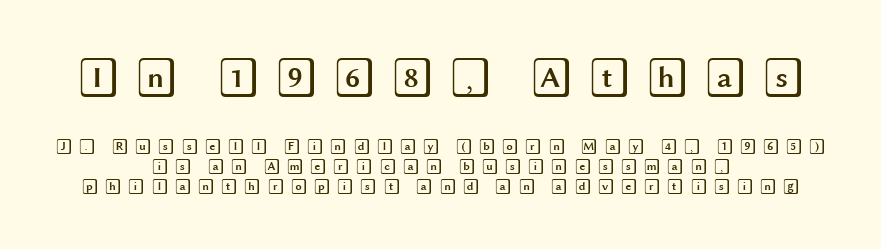
Q: Is the text italic (slanted)? A: No, it is upright.
Q: Is the text underlined? A: No.
Q: How is the paragraph aligned? A: Centered.
Q: Is the spacing between letters normal or unusually wide? A: Unusually wide.
Q: Is the spacing between lines tight, normal or loose? A: Normal.
Q: Which block of text is set in a larger size, the first (top) or the second (bottom)? A: The first (top) one.
Q: Width (condensed, normal, or wide)? A: Wide.
Q: x-height? A: Large.
